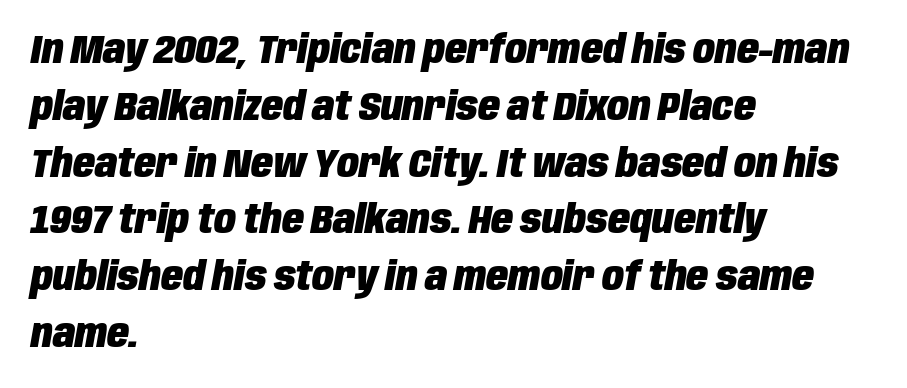
The image shows 40 px heavy, condensed type, italic (leaning right); set left-aligned, normal line spacing (1.42x), normal letter spacing, not underlined; low stroke contrast and a large x-height.
